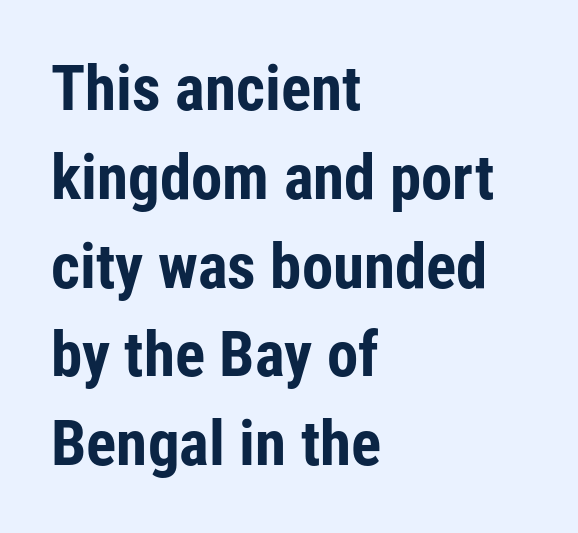
The image shows 63 px bold, condensed sans-serif type, upright; set left-aligned, normal line spacing (1.41x), normal letter spacing, not underlined; low stroke contrast and a medium x-height.
